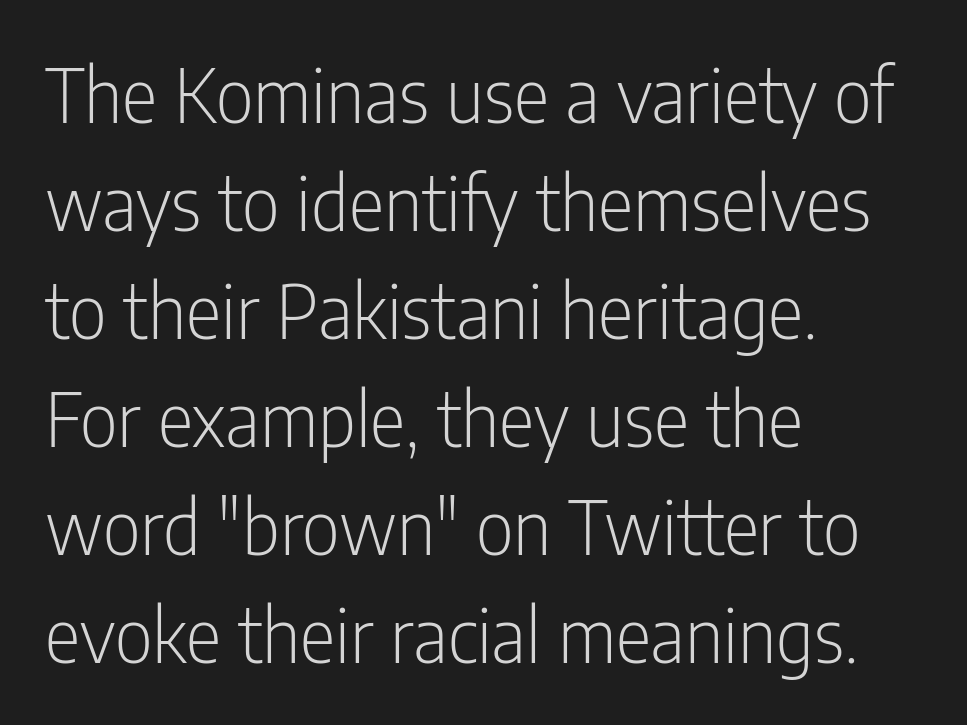
Notice how the stems are strictly vertical — no italics here. Words float on clear page, feet unadorned. Notice how descenders clear the ascenders below comfortably — that's standard leading. Character widths vary here, with narrow letters taking less room than wide ones. The face used here is rendered with its standard letterfit.
